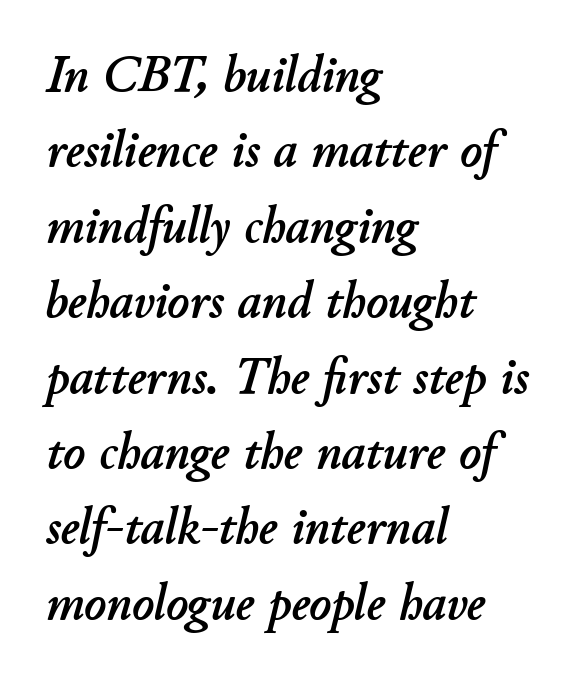
Words float on clear page, feet unadorned. The passage is arranged the way most books set body copy — flush left. The font's italic variant was chosen for this text. The letters advance in unequal steps, a hallmark of proportional type. Tracking value appears to be zero — textbook default spacing.
